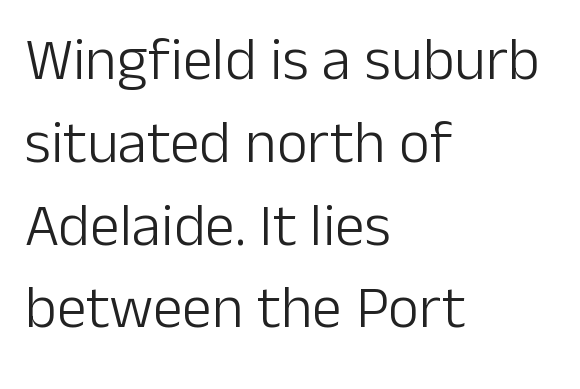
In terms of leading, this rendering sits right in the middle. Does the type have serifs? No, each stem ends abruptly. Teacher's note: observe the even left margin — that is flush-left alignment. This is roman type, the default non-slanted kind. No extra ink here — the face is not bold.
